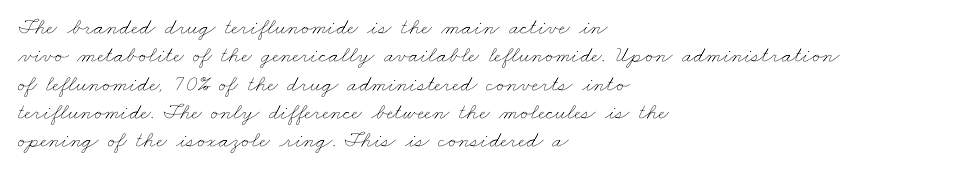
Q: Is the text bold? A: No.
Q: Is the text underlined? A: No.
Q: How is the paragraph aligned? A: Left-aligned.
Q: Is the spacing between letters normal or unusually wide? A: Normal.
